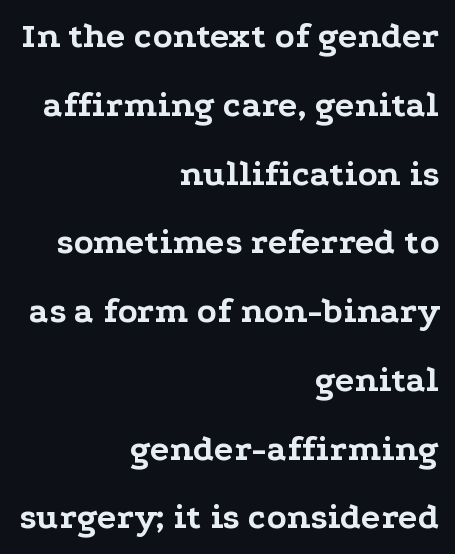
Q: Is the text bold? A: Yes.
Q: Is the text italic (slanted)? A: No, it is upright.
Q: Is the typeface a serif or a sans-serif typeface? A: Serif.
Q: Is the text underlined? A: No.
Q: How is the paragraph aligned? A: Right-aligned.
Q: Is the spacing between letters normal or unusually wide? A: Normal.
Q: Is the spacing between lines tight, normal or loose? A: Loose.
Q: Width (condensed, normal, or wide)? A: Wide.
Q: Stroke contrast? A: Low.
Q: x-height? A: Medium.
Q: Monospaced? A: No.
